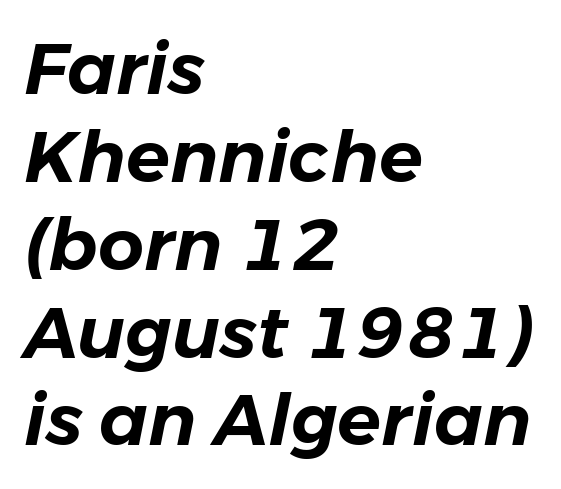
{"italic": "yes", "lean": "right", "slant_degrees": 11, "width": "normal", "stroke_contrast": "low", "x_height": "medium", "monospaced": "no", "underline": "no", "align": "left", "line_spacing_ratio": 1.22, "letter_spacing": "normal", "letter_spacing_em": 0.0, "glyph_px": 72}
